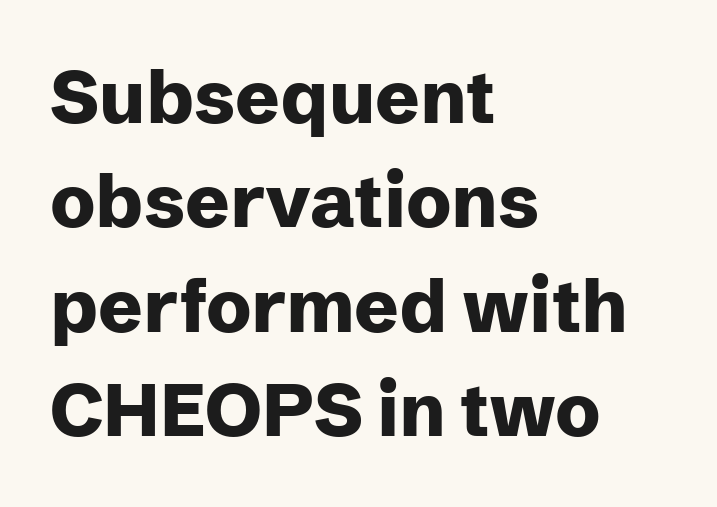
Q: Is the text bold? A: Yes.
Q: Is the text italic (slanted)? A: No, it is upright.
Q: Is the typeface a serif or a sans-serif typeface? A: Sans-serif.
Q: Is the text underlined? A: No.
Q: How is the paragraph aligned? A: Left-aligned.
Q: Is the spacing between letters normal or unusually wide? A: Normal.
Q: Is the spacing between lines tight, normal or loose? A: Normal.
Q: Width (condensed, normal, or wide)? A: Normal.
Q: Stroke contrast? A: Low.
Q: x-height? A: Medium.
Q: Monospaced? A: No.
